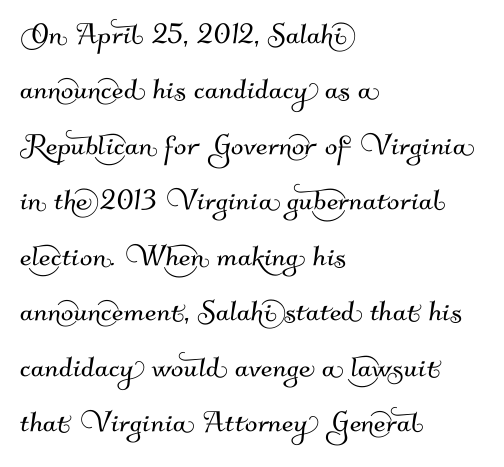
Q: Is the typeface a serif or a sans-serif typeface? A: Sans-serif.
Q: Is the text underlined? A: No.
Q: How is the paragraph aligned? A: Left-aligned.
Q: Is the spacing between letters normal or unusually wide? A: Normal.
Q: Is the spacing between lines tight, normal or loose? A: Normal.
Q: Width (condensed, normal, or wide)? A: Normal.
Q: Stroke contrast? A: Medium.
Q: x-height? A: Small.
Q: Monospaced? A: No.
